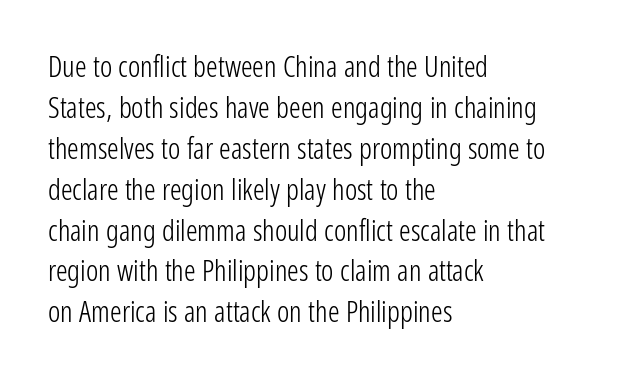
The image shows 29 px light, condensed sans-serif type, upright; set left-aligned, normal line spacing (1.41x), normal letter spacing, not underlined; low stroke contrast and a medium x-height.
